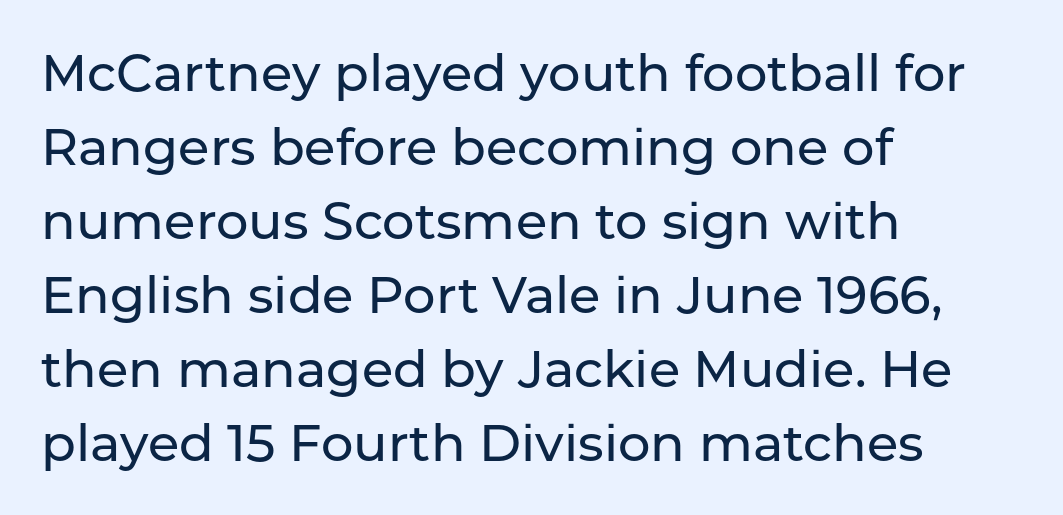
Q: Is the text italic (slanted)? A: No, it is upright.
Q: Is the typeface a serif or a sans-serif typeface? A: Sans-serif.
Q: Is the text underlined? A: No.
Q: How is the paragraph aligned? A: Left-aligned.
Q: Is the spacing between letters normal or unusually wide? A: Normal.
Q: Is the spacing between lines tight, normal or loose? A: Normal.
Q: Width (condensed, normal, or wide)? A: Normal.
Q: Stroke contrast? A: Low.
Q: x-height? A: Medium.
Q: Monospaced? A: No.
